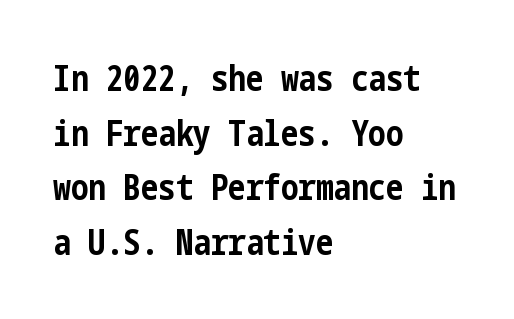
{"serif": "no", "italic": "no", "bold": "yes", "weight": "bold", "width": "condensed", "stroke_contrast": "low", "x_height": "medium", "underline": "no", "align": "left", "line_spacing": "normal", "line_spacing_ratio": 1.56, "letter_spacing": "normal", "letter_spacing_em": 0.0, "glyph_px": 35}
